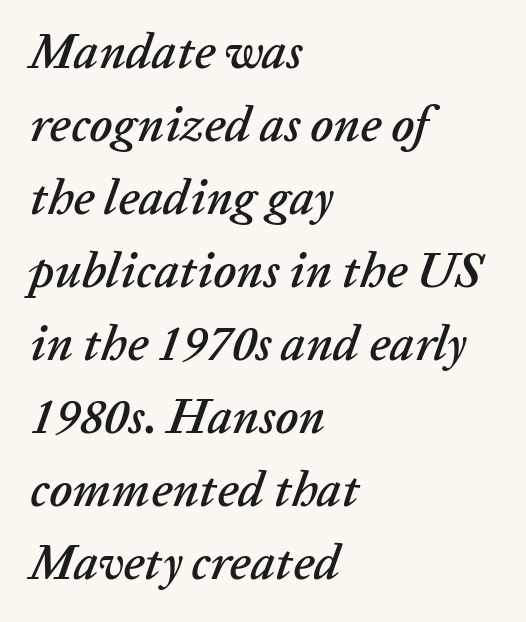
Interline gaps are of average width in this sample. The text carries the slant typical of an italic or oblique font. Typeset ragged right — the left edge is the straight one. This sample has the flowing, uneven cadence of proportional lettering.
